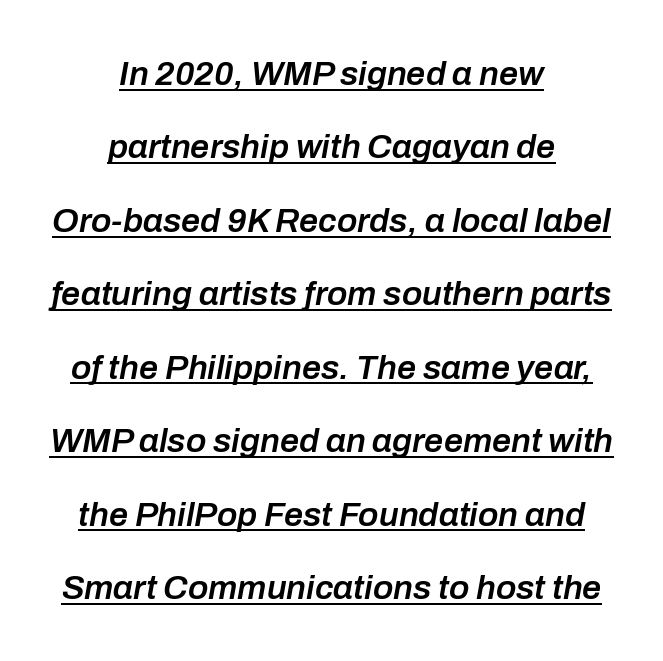
{"italic": "yes", "lean": "right", "slant_degrees": 10, "bold": "semi", "weight": "semibold", "width": "normal", "stroke_contrast": "low", "x_height": "medium", "monospaced": "no", "underline": "yes", "align": "center", "line_spacing": "loose", "line_spacing_ratio": 2.16, "letter_spacing": "normal", "letter_spacing_em": 0.0, "glyph_px": 34}
